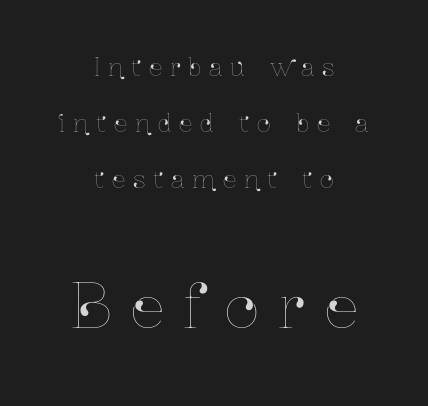
Q: Is the text italic (slanted)? A: No, it is upright.
Q: Is the text underlined? A: No.
Q: How is the paragraph aligned? A: Centered.
Q: Is the spacing between letters normal or unusually wide? A: Unusually wide.
Q: Is the spacing between lines tight, normal or loose? A: Loose.
Q: Which block of text is set in a larger size, the first (top) or the second (bottom)? A: The second (bottom) one.
Q: Width (condensed, normal, or wide)? A: Condensed.
Q: Stroke contrast? A: Low.
Q: x-height? A: Medium.
Q: Monospaced? A: No.
